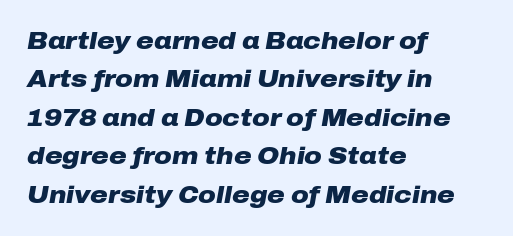
{"italic": "yes", "lean": "right", "slant_degrees": 10, "bold": "yes", "underline": "no", "align": "left", "line_spacing": "normal", "line_spacing_ratio": 1.6, "letter_spacing": "normal", "letter_spacing_em": 0.0, "glyph_px": 24}
